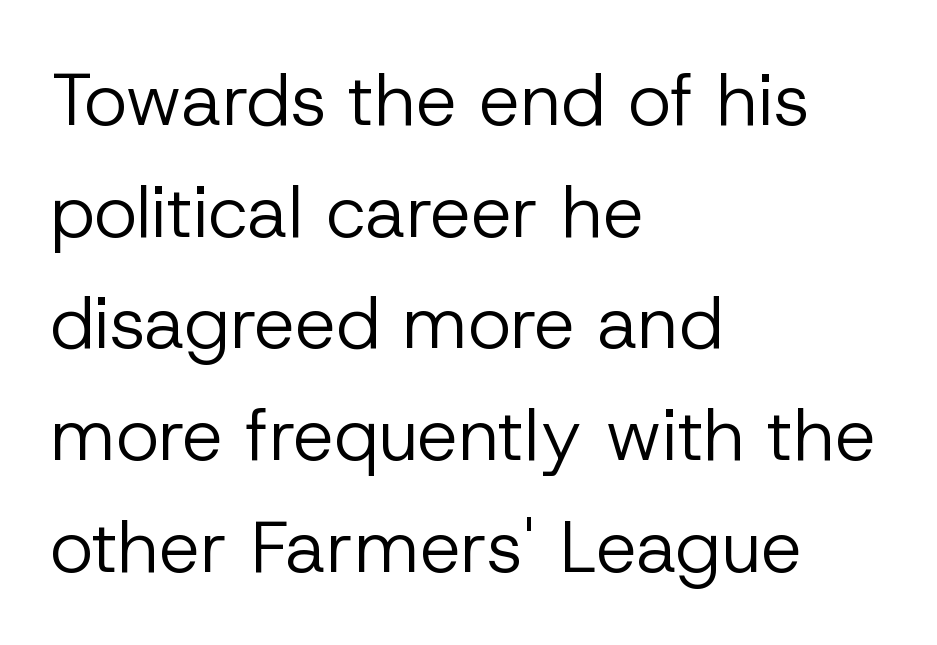
{"serif": "no", "italic": "no", "bold": "no", "weight": "regular", "width": "normal", "stroke_contrast": "low", "x_height": "medium", "monospaced": "no", "underline": "no", "align": "left", "line_spacing": "normal", "line_spacing_ratio": 1.53, "letter_spacing": "normal", "letter_spacing_em": 0.0, "glyph_px": 73}
